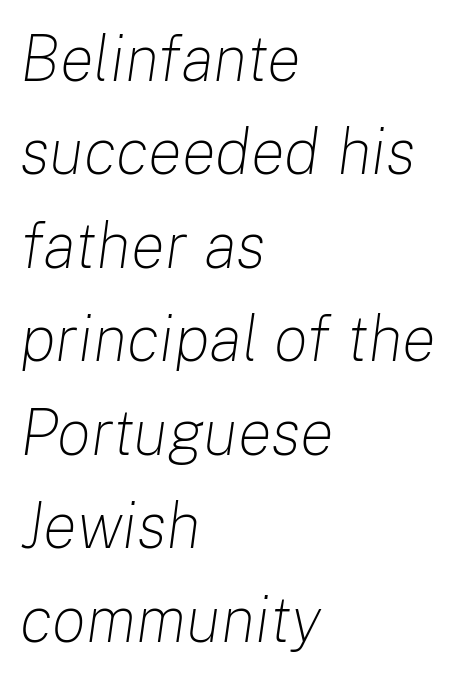
Default kerning and tracking; the words read as compact shapes. The lettering tilts uniformly, giving the passage an italic look. The gap between lines stays unmarked. Casual observation: everything's shoved over to the left.
